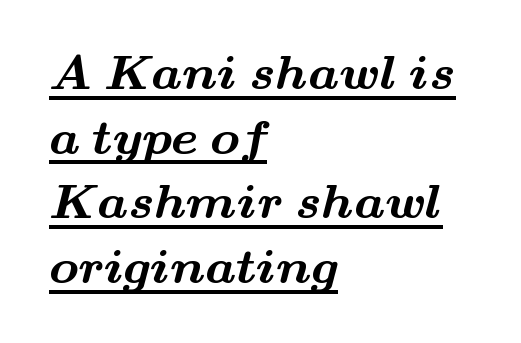
{"serif": "yes", "bold": "yes", "weight": "bold", "width": "wide", "stroke_contrast": "medium", "x_height": "small", "monospaced": "no", "underline": "yes", "align": "left", "line_spacing": "normal", "line_spacing_ratio": 1.32, "letter_spacing": "normal", "letter_spacing_em": 0.0, "glyph_px": 49}
